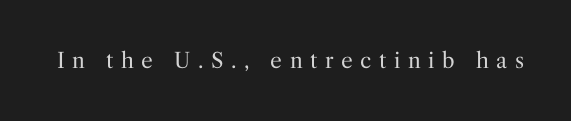
The image shows 21 px text type, upright; set unusually wide letter spacing (+0.36 em), not underlined.
